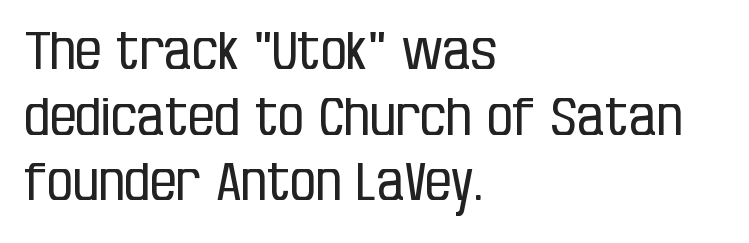
Q: Is the text bold? A: No.
Q: Is the text italic (slanted)? A: No, it is upright.
Q: Is the typeface a serif or a sans-serif typeface? A: Sans-serif.
Q: Is the text underlined? A: No.
Q: How is the paragraph aligned? A: Left-aligned.
Q: Is the spacing between letters normal or unusually wide? A: Normal.
Q: Is the spacing between lines tight, normal or loose? A: Normal.
Q: Width (condensed, normal, or wide)? A: Condensed.
Q: Stroke contrast? A: Low.
Q: x-height? A: Large.
Q: Monospaced? A: No.
